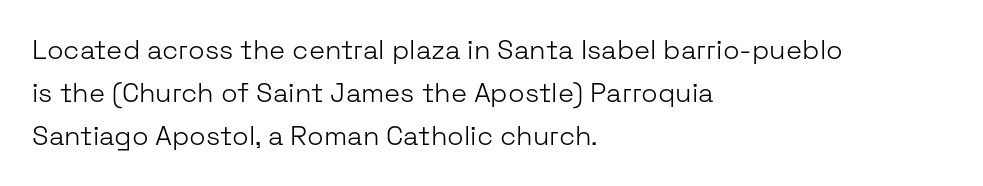
Q: Is the text bold? A: No.
Q: Is the text italic (slanted)? A: No, it is upright.
Q: Is the text underlined? A: No.
Q: How is the paragraph aligned? A: Left-aligned.
Q: Is the spacing between letters normal or unusually wide? A: Normal.
Q: Is the spacing between lines tight, normal or loose? A: Normal.
